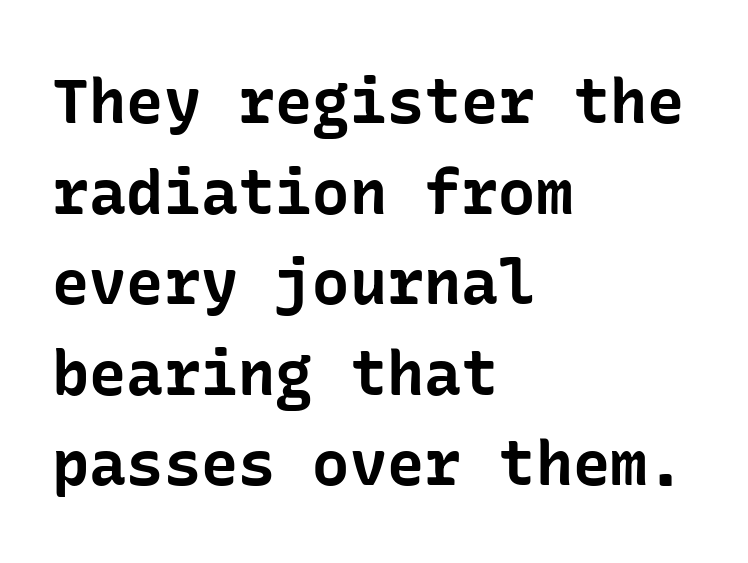
The image shows 62 px bold sans-serif type, upright; set left-aligned, normal line spacing (1.46x), normal letter spacing, not underlined; low stroke contrast and a medium x-height.
